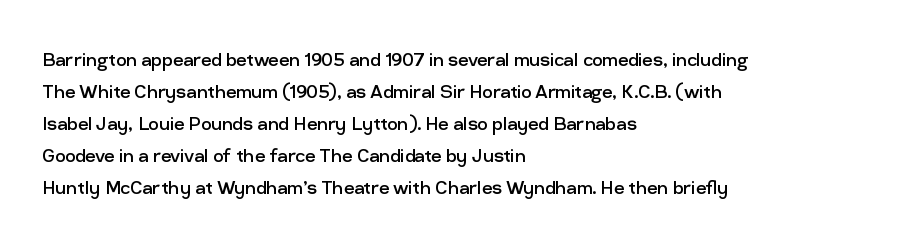
{"italic": "no", "bold": "no", "underline": "no", "align": "left", "line_spacing": "normal", "line_spacing_ratio": 1.39, "letter_spacing": "normal", "letter_spacing_em": 0.0, "glyph_px": 23}
